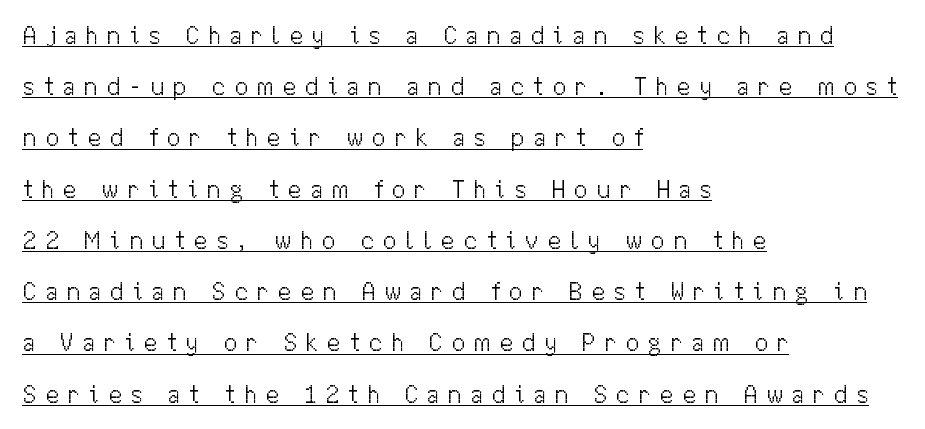
The gaps between neighbouring characters are conspicuously large. Think standard paragraph weight, or any step lighter than that. The ragged edge is on the right, which tells us the setting is flush left. A baseline rule has been typeset under these characters. If you drew a line through each stem, it would be perfectly vertical.
